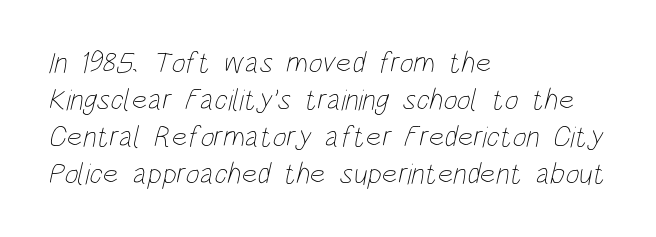
{"bold": "no", "weight": "thin", "width": "condensed", "stroke_contrast": "low", "x_height": "large", "monospaced": "no", "underline": "no", "align": "left", "line_spacing_ratio": 1.23, "letter_spacing": "normal", "letter_spacing_em": 0.0, "glyph_px": 30}
